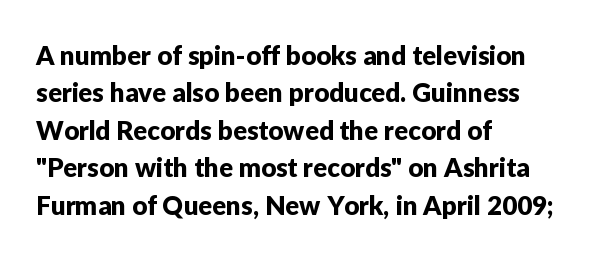
A typesetter would call this zero additional tracking. The string is rendered with underlining switched off. Reading down the block, your eye returns to a fixed left position each line. The lines sit at an ordinary, default distance from one another.
